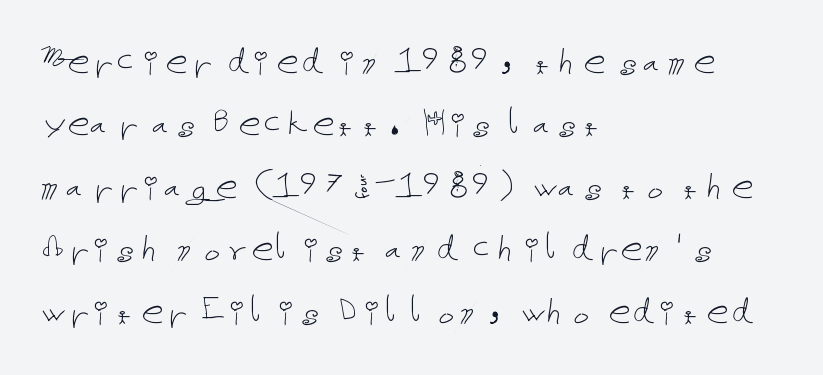
{"italic": "no", "bold": "no", "weight": "thin", "width": "normal", "stroke_contrast": "low", "x_height": "medium", "underline": "no", "align": "left", "line_spacing": "normal", "line_spacing_ratio": 1.42, "letter_spacing": "normal", "letter_spacing_em": 0.0, "glyph_px": 44}
